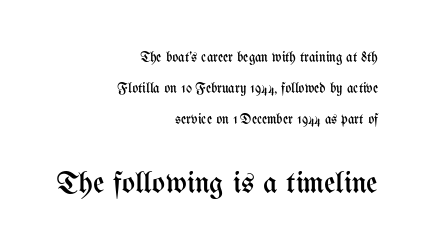
The passage shown is typed in a proportional face where columns would drift. You get the small type first, then a jump to larger type. The gaps between neighbouring characters are ordinary and unremarkable. Line spacing here is loose. The paragraph shown leans on its right margin.
